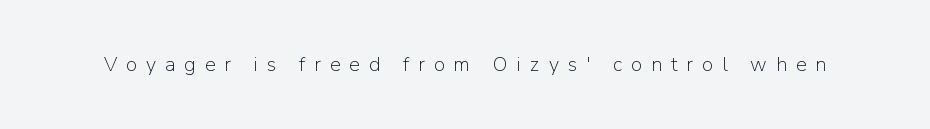
{"italic": "no", "bold": "no", "underline": "no", "letter_spacing": "wide", "letter_spacing_em": 0.45, "glyph_px": 20}
